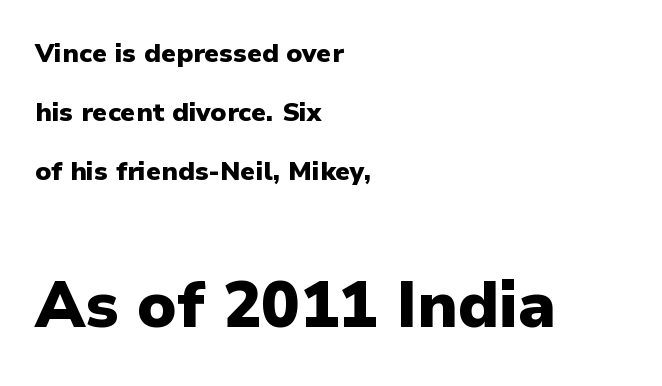
{"serif": "no", "italic": "no", "bold": "yes", "weight": "heavy", "width": "normal", "stroke_contrast": "low", "x_height": "medium", "monospaced": "no", "underline": "no", "align": "left", "line_spacing": "loose", "line_spacing_ratio": 2.26, "letter_spacing": "normal", "letter_spacing_em": 0.0, "larger_block": "second", "size_ratio": 2.46, "glyph_px": 64}
